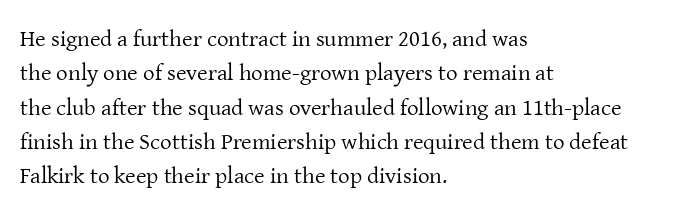
The image shows 23 px text type, upright; set left-aligned, normal line spacing (1.49x), normal letter spacing, not underlined.
